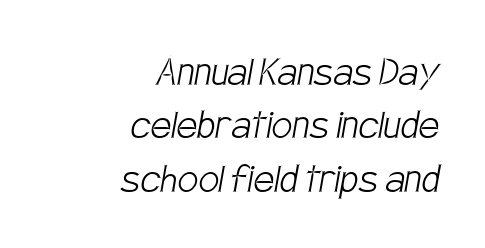
{"serif": "no", "bold": "no", "weight": "light", "width": "condensed", "stroke_contrast": "low", "x_height": "large", "monospaced": "no", "underline": "no", "align": "right", "line_spacing_ratio": 1.16, "letter_spacing": "normal", "letter_spacing_em": 0.0, "glyph_px": 46}
